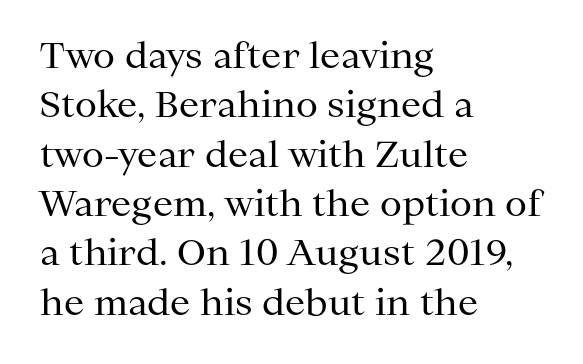
Characters follow at the spacing the type designer built in. No italicization has been applied; the sample stays upright. Is this a sans? No — the strokes have serifs. The space between consecutive lines is moderate. Stems here are at most as thick as an everyday book face. Reading down the block, your eye returns to a fixed left position each line.
